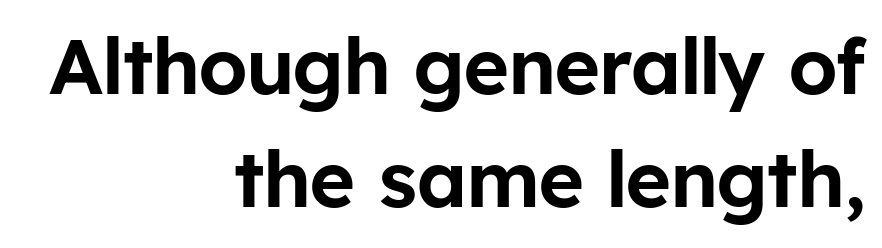
{"serif": "no", "italic": "no", "width": "normal", "stroke_contrast": "low", "x_height": "medium", "monospaced": "no", "underline": "no", "align": "right", "line_spacing": "normal", "line_spacing_ratio": 1.45, "letter_spacing": "normal", "letter_spacing_em": 0.0, "glyph_px": 78}
